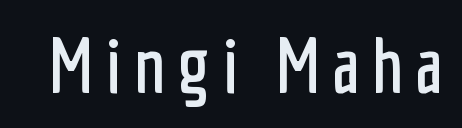
Q: Is the text italic (slanted)? A: No, it is upright.
Q: Is the typeface a serif or a sans-serif typeface? A: Sans-serif.
Q: Is the text underlined? A: No.
Q: Width (condensed, normal, or wide)? A: Condensed.
Q: Stroke contrast? A: Low.
Q: x-height? A: Medium.
Q: Monospaced? A: No.
